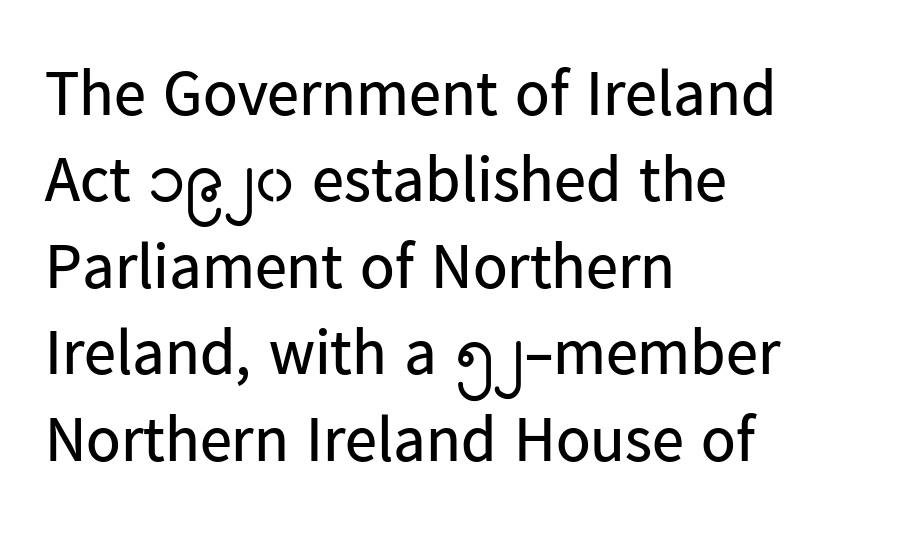
{"serif": "no", "italic": "no", "bold": "no", "weight": "regular", "width": "normal", "stroke_contrast": "low", "x_height": "medium", "monospaced": "no", "underline": "no", "align": "left", "line_spacing": "normal", "line_spacing_ratio": 1.35, "letter_spacing": "normal", "letter_spacing_em": 0.0, "glyph_px": 64}
